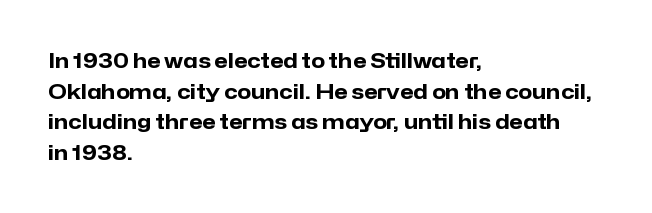
The image shows 20 px bold type, upright; set left-aligned, normal line spacing (1.53x), normal letter spacing, not underlined.
